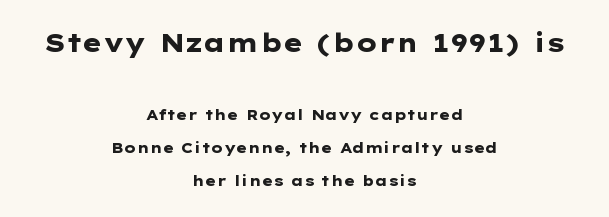
{"italic": "no", "bold": "yes", "underline": "no", "align": "center", "line_spacing": "loose", "line_spacing_ratio": 2.35, "letter_spacing": "normal", "letter_spacing_em": 0.0, "larger_block": "first", "size_ratio": 1.79, "glyph_px": 25}
